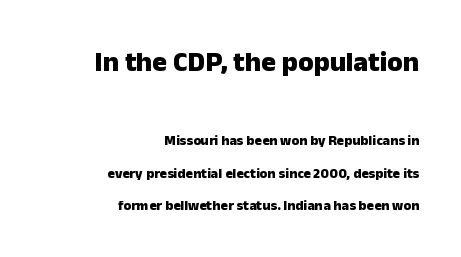
{"serif": "no", "italic": "no", "bold": "yes", "weight": "heavy", "width": "normal", "stroke_contrast": "low", "x_height": "medium", "monospaced": "no", "underline": "no", "align": "right", "line_spacing": "loose", "line_spacing_ratio": 2.34, "letter_spacing": "normal", "letter_spacing_em": 0.0, "larger_block": "first", "size_ratio": 2.0, "glyph_px": 28}
